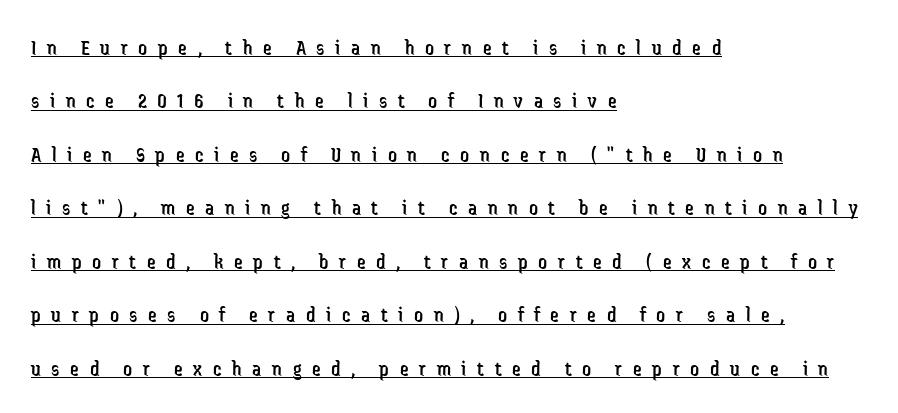
Q: Is the text bold? A: No.
Q: Is the text italic (slanted)? A: No, it is upright.
Q: Is the text underlined? A: Yes.
Q: How is the paragraph aligned? A: Left-aligned.
Q: Is the spacing between letters normal or unusually wide? A: Unusually wide.
Q: Is the spacing between lines tight, normal or loose? A: Loose.
